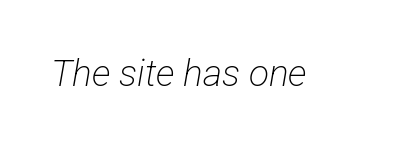
Q: Is the text bold? A: No.
Q: Is the typeface a serif or a sans-serif typeface? A: Sans-serif.
Q: Is the text underlined? A: No.
Q: Is the spacing between letters normal or unusually wide? A: Normal.
Q: Width (condensed, normal, or wide)? A: Condensed.
Q: Stroke contrast? A: Low.
Q: x-height? A: Medium.
Q: Monospaced? A: No.
